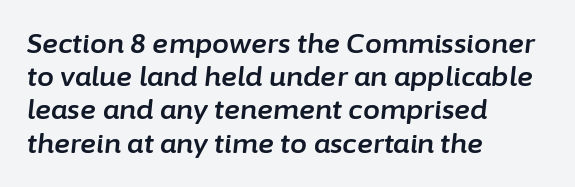
The image shows 27 px text type, italic (leaning right); set left-aligned, line spacing 1.23x, normal letter spacing, not underlined.
